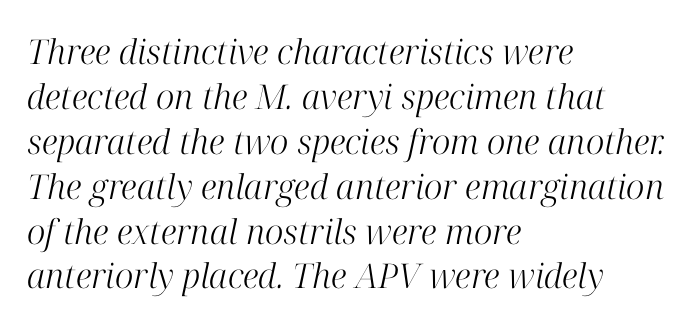
The image shows 34 px light serif type, italic (leaning right); set left-aligned, normal line spacing (1.32x), normal letter spacing, not underlined; high stroke contrast and a medium x-height.
